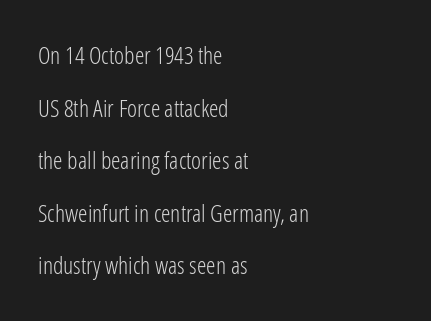
The image shows 24 px text type, upright; set left-aligned, loose line spacing (2.19x), normal letter spacing, not underlined.
